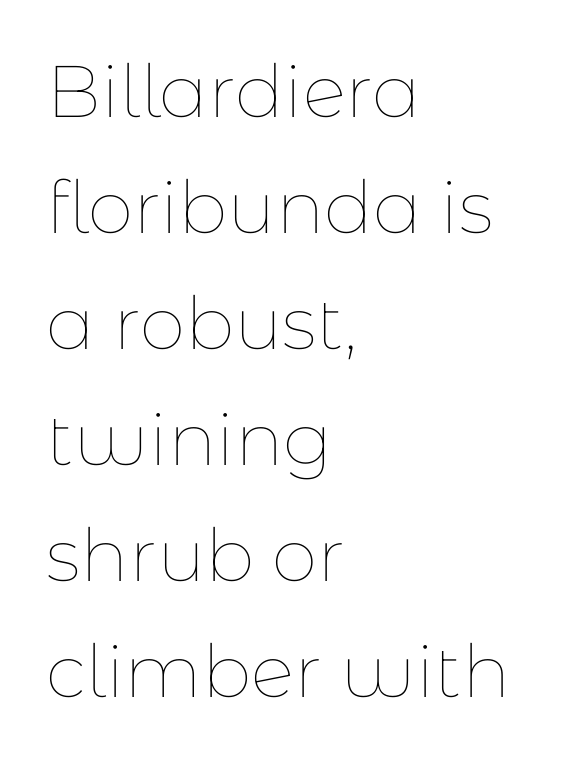
Q: Is the text bold? A: No.
Q: Is the text italic (slanted)? A: No, it is upright.
Q: Is the text underlined? A: No.
Q: How is the paragraph aligned? A: Left-aligned.
Q: Is the spacing between letters normal or unusually wide? A: Normal.
Q: Is the spacing between lines tight, normal or loose? A: Normal.
Q: Width (condensed, normal, or wide)? A: Normal.
Q: Stroke contrast? A: Low.
Q: x-height? A: Medium.
Q: Monospaced? A: No.
